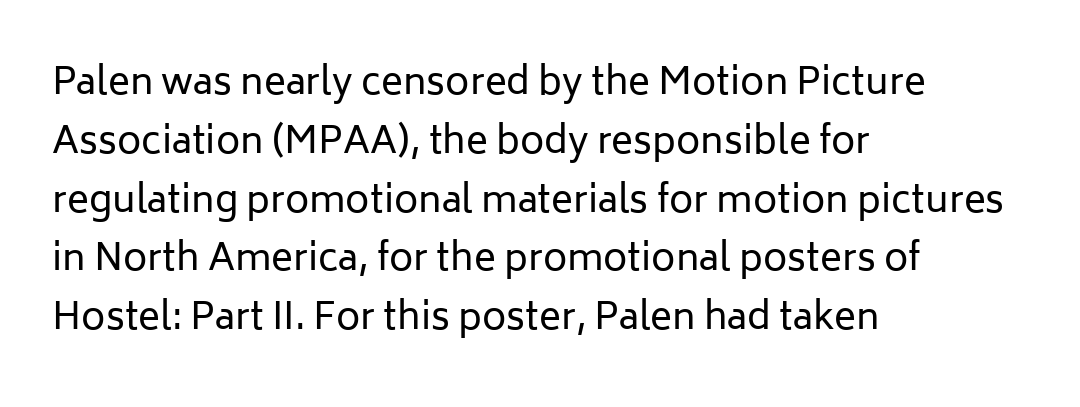
Q: Is the text bold? A: No.
Q: Is the text italic (slanted)? A: No, it is upright.
Q: Is the typeface a serif or a sans-serif typeface? A: Sans-serif.
Q: Is the text underlined? A: No.
Q: How is the paragraph aligned? A: Left-aligned.
Q: Is the spacing between letters normal or unusually wide? A: Normal.
Q: Is the spacing between lines tight, normal or loose? A: Normal.
Q: Width (condensed, normal, or wide)? A: Normal.
Q: Stroke contrast? A: Low.
Q: x-height? A: Medium.
Q: Monospaced? A: No.
